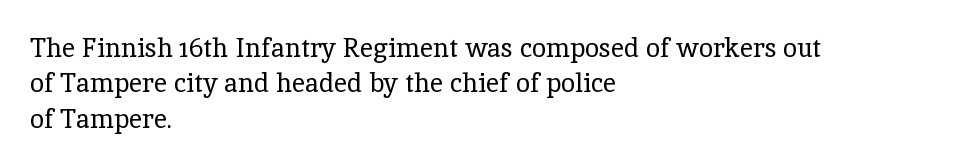
{"italic": "no", "bold": "no", "underline": "no", "align": "left", "line_spacing": "normal", "line_spacing_ratio": 1.36, "letter_spacing": "normal", "letter_spacing_em": 0.0, "glyph_px": 26}
